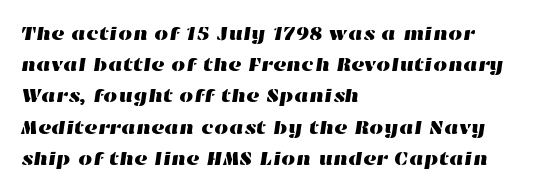
The image shows 20 px text type; set left-aligned, normal line spacing (1.56x), normal letter spacing, not underlined.
